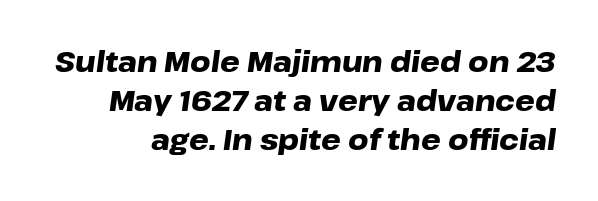
Spacing verdict: proportional, widths tailored to each character. The rendering keeps characters at their native spacing. Plain, unruled lines of type. The rendering applies a slant to the glyphs. Does the weight exceed regular? Yes, all the way to bold. Regarding leading, the lines here are spaced in the standard way.
